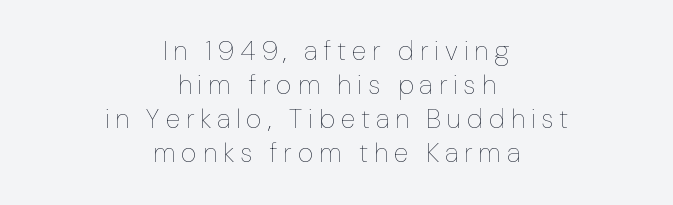
{"italic": "no", "bold": "no", "underline": "no", "align": "center", "line_spacing": "normal", "line_spacing_ratio": 1.26, "letter_spacing": "wide", "letter_spacing_em": 0.22, "glyph_px": 27}
